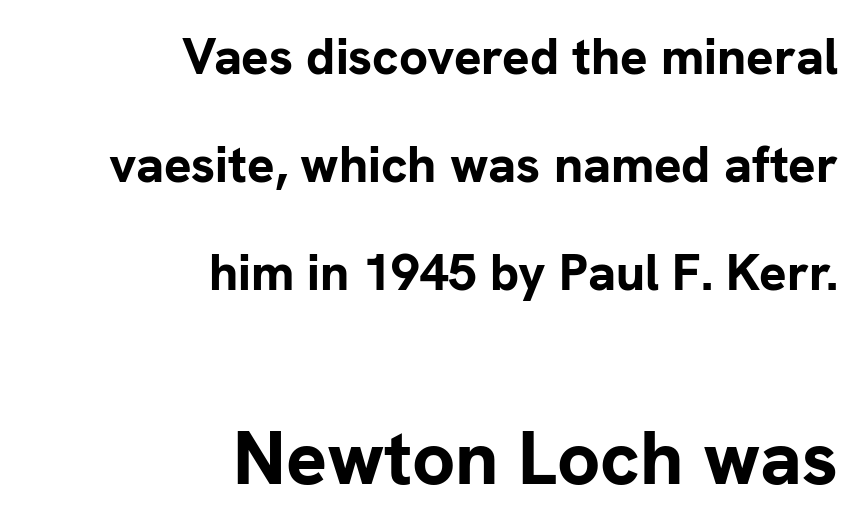
A dark, heavy texture on the line: the type is bold. One glance says open: line gaps are wider than usual. Italic: no, the glyphs are upright roman. The passage shown is typed in a proportional face where columns would drift. All the whitespace from short lines collects on the left.
